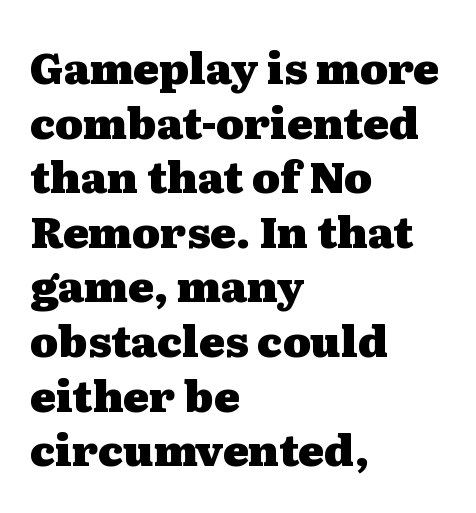
{"serif": "yes", "italic": "no", "bold": "yes", "weight": "heavy", "width": "wide", "stroke_contrast": "medium", "x_height": "medium", "monospaced": "no", "underline": "no", "align": "left", "line_spacing": "normal", "line_spacing_ratio": 1.27, "letter_spacing": "normal", "letter_spacing_em": 0.0, "glyph_px": 43}
